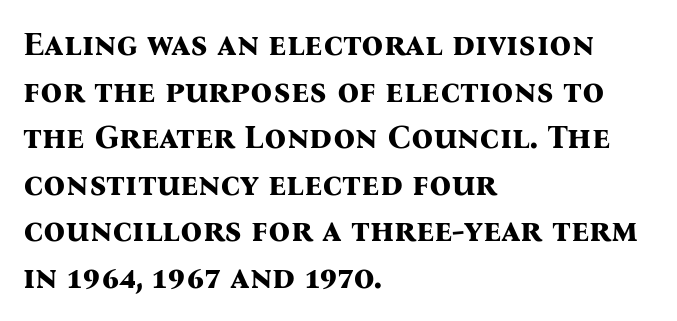
{"serif": "yes", "italic": "no", "bold": "yes", "weight": "bold", "width": "normal", "stroke_contrast": "medium", "x_height": "medium", "monospaced": "no", "underline": "no", "align": "left", "line_spacing": "normal", "line_spacing_ratio": 1.37, "letter_spacing": "normal", "letter_spacing_em": 0.0, "glyph_px": 34}
